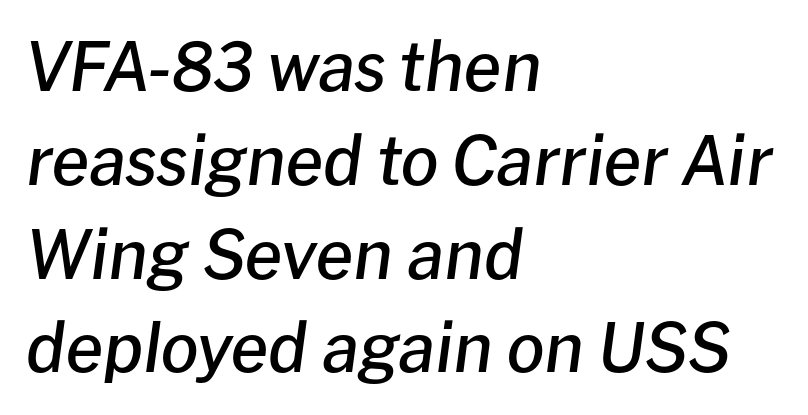
The image shows 67 px semibold type, italic (leaning right); set left-aligned, normal line spacing (1.4x), normal letter spacing, not underlined; low stroke contrast and a medium x-height.
